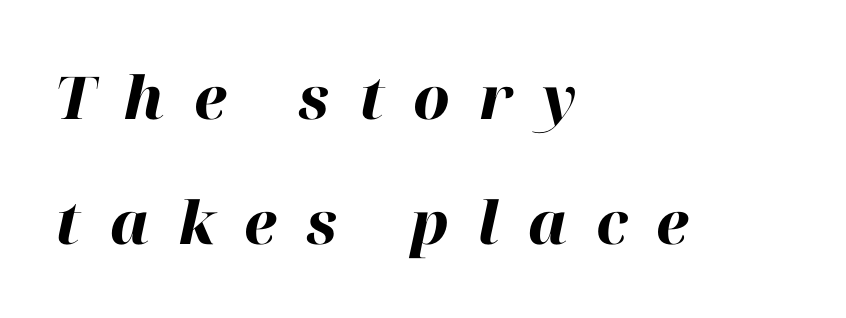
The leading is generous, giving the passage an open texture. Do the characters align in a grid? No, the font is proportional. Compared with a centered layout, this one pins lines to the left instead. The passage shown is emphatically bold. The space directly below the letters is spotless. Designer's note — italics engaged.
